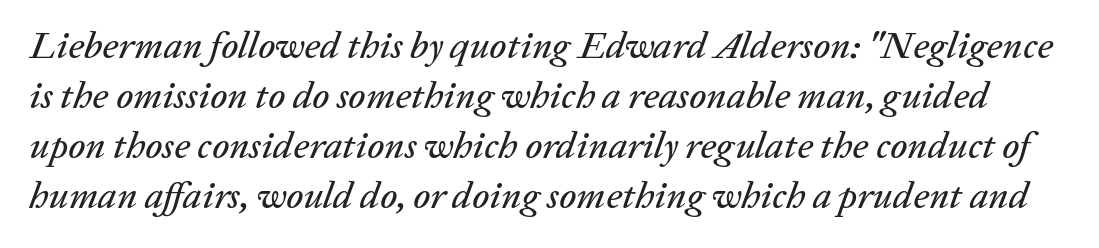
The image shows 38 px text type, italic (leaning right); set normal line spacing (1.32x), normal letter spacing, not underlined; low stroke contrast and a medium x-height.
